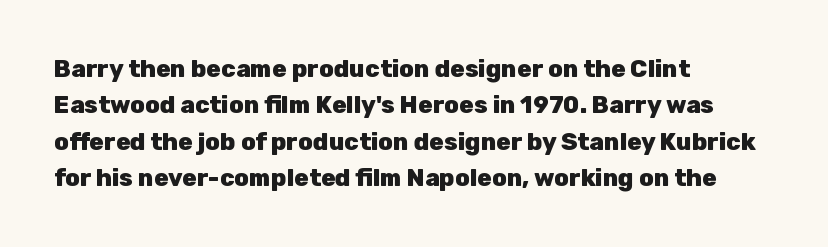
The designer left line spacing at the default. The horizontal fit of the characters is conventional and even. The specimen reads as upright at a glance. The passage shown is not underscored anywhere. The letters are bold, with thick, heavy strokes.
